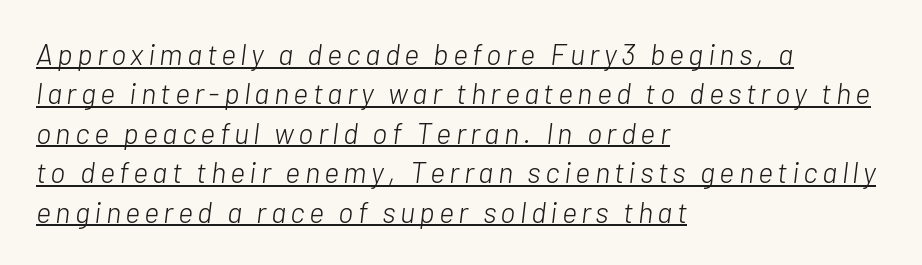
The image shows 29 px light type, italic (leaning right); set left-aligned, normal line spacing (1.36x), underlined; low stroke contrast and a medium x-height.
